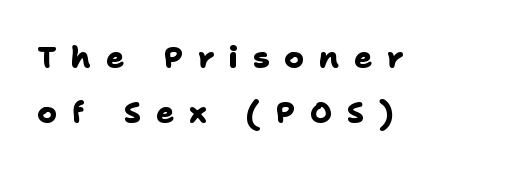
Q: Is the text bold? A: Yes.
Q: Is the typeface a serif or a sans-serif typeface? A: Sans-serif.
Q: Is the text underlined? A: No.
Q: How is the paragraph aligned? A: Left-aligned.
Q: Is the spacing between letters normal or unusually wide? A: Unusually wide.
Q: Width (condensed, normal, or wide)? A: Normal.
Q: Stroke contrast? A: Low.
Q: x-height? A: Medium.
Q: Monospaced? A: No.
